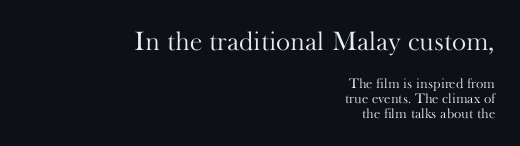
The image shows 27 px text type, upright; set right-aligned, tight line spacing (1.06x), normal letter spacing, not underlined; the first (top) block is 1.93x larger.
